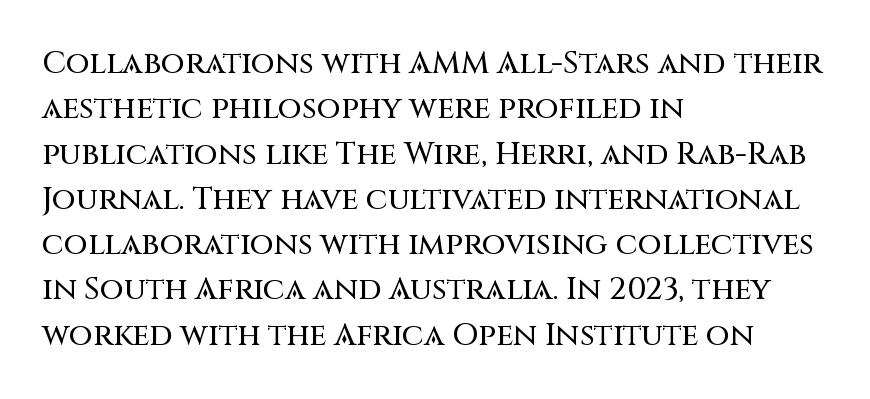
Q: Is the text italic (slanted)? A: No, it is upright.
Q: Is the typeface a serif or a sans-serif typeface? A: Sans-serif.
Q: Is the text underlined? A: No.
Q: How is the paragraph aligned? A: Left-aligned.
Q: Is the spacing between letters normal or unusually wide? A: Normal.
Q: Is the spacing between lines tight, normal or loose? A: Normal.
Q: Width (condensed, normal, or wide)? A: Normal.
Q: Stroke contrast? A: Medium.
Q: x-height? A: Large.
Q: Monospaced? A: No.
